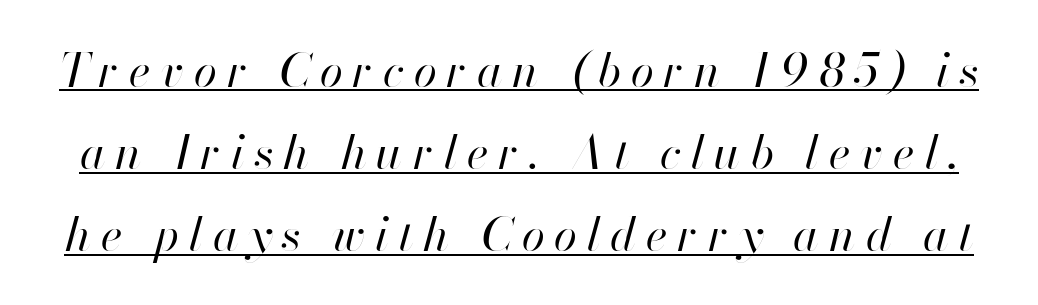
The passage shown is typed in a proportional face where columns would drift. The letterforms sit at book weight or below. The rendering uses the underline text-decoration. In terms of letterspacing, this is a distinctly airy, spread setting. You can tell it's italic because the verticals aren't actually vertical.
